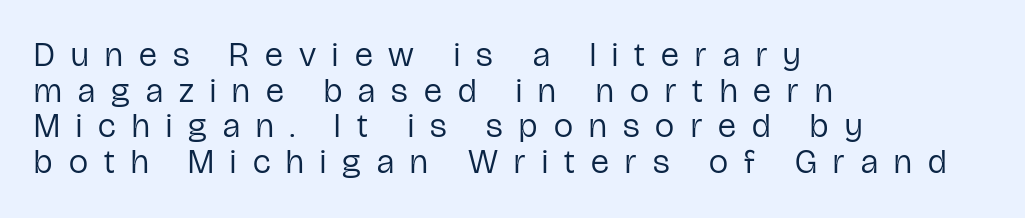
Q: Is the text bold? A: No.
Q: Is the text italic (slanted)? A: No, it is upright.
Q: Is the typeface a serif or a sans-serif typeface? A: Sans-serif.
Q: Is the text underlined? A: No.
Q: How is the paragraph aligned? A: Left-aligned.
Q: Is the spacing between letters normal or unusually wide? A: Unusually wide.
Q: Is the spacing between lines tight, normal or loose? A: Tight.
Q: Width (condensed, normal, or wide)? A: Condensed.
Q: Stroke contrast? A: Low.
Q: x-height? A: Medium.
Q: Monospaced? A: No.
